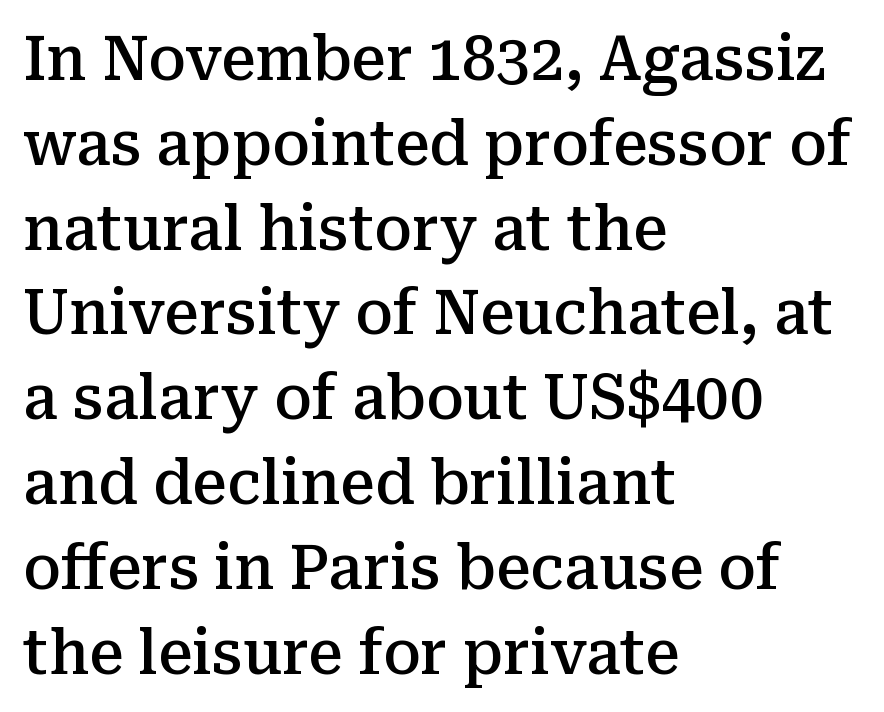
Looks like regular typesetting: each glyph gets only the width it needs. Old-style or modern, the face here clearly has serifs. You could call the tracking neutral — neither tight nor loose. Ascenders rise straight up at ninety degrees. Clear beneath every line of the passage. These lines are set flush left with a ragged right edge.
